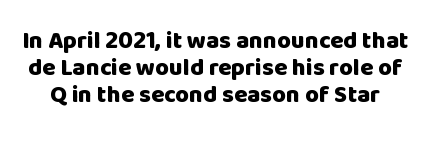
Q: Is the text bold? A: Yes.
Q: Is the text italic (slanted)? A: No, it is upright.
Q: Is the text underlined? A: No.
Q: Is the spacing between letters normal or unusually wide? A: Normal.
Q: Is the spacing between lines tight, normal or loose? A: Tight.
